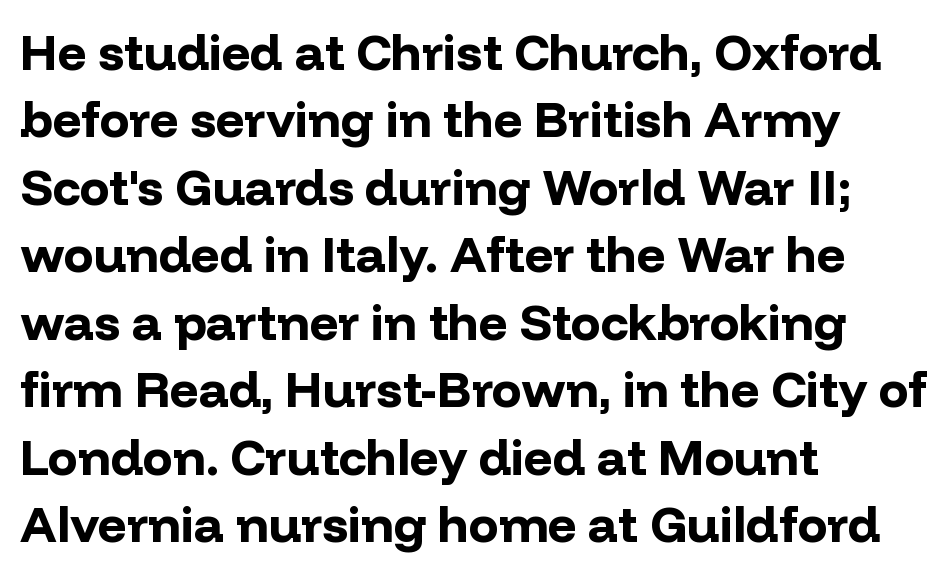
{"serif": "no", "italic": "no", "bold": "yes", "weight": "bold", "width": "normal", "stroke_contrast": "low", "x_height": "medium", "monospaced": "no", "underline": "no", "align": "left", "line_spacing": "normal", "line_spacing_ratio": 1.35, "letter_spacing": "normal", "letter_spacing_em": 0.0, "glyph_px": 50}
